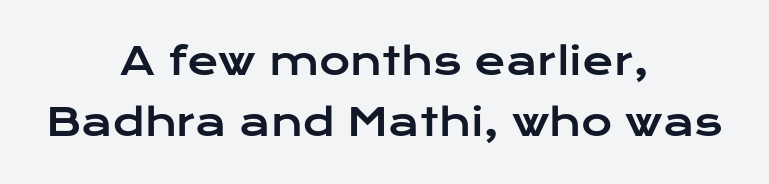
{"serif": "no", "italic": "no", "width": "wide", "stroke_contrast": "low", "x_height": "medium", "monospaced": "no", "underline": "no", "align": "center", "line_spacing": "normal", "line_spacing_ratio": 1.61, "letter_spacing": "normal", "letter_spacing_em": 0.0, "glyph_px": 38}
